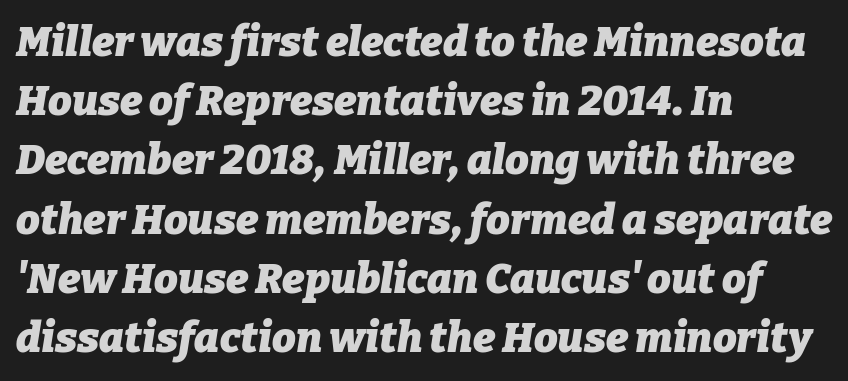
{"italic": "yes", "lean": "right", "slant_degrees": 9, "bold": "yes", "weight": "heavy", "width": "normal", "stroke_contrast": "low", "x_height": "medium", "monospaced": "no", "underline": "no", "align": "left", "line_spacing": "normal", "line_spacing_ratio": 1.41, "letter_spacing": "normal", "letter_spacing_em": 0.0, "glyph_px": 42}
